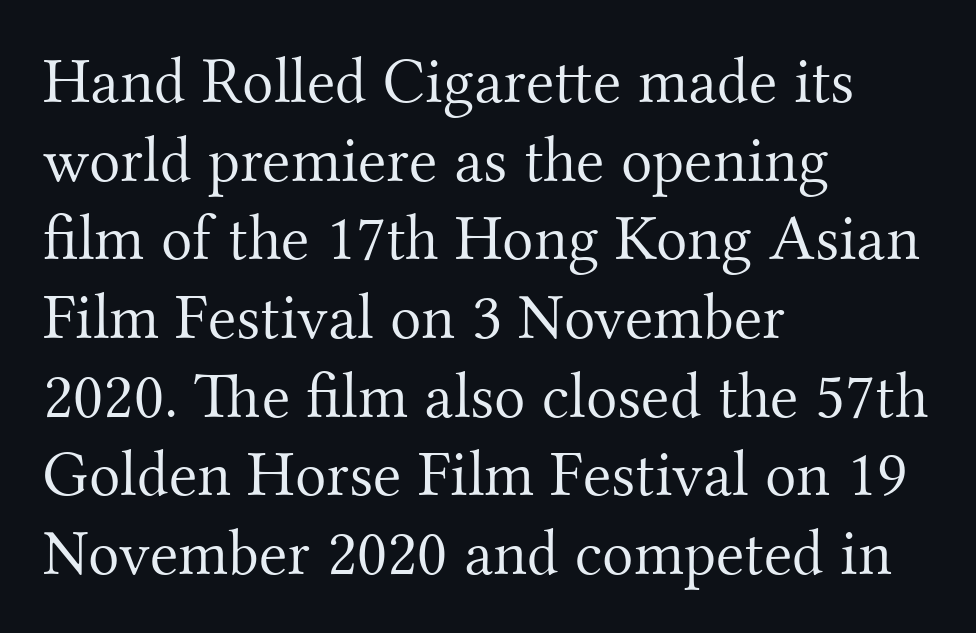
A clean baseline with only descenders dipping below it. Short note: letters normally spaced. Horizontal alignment here is leftward, the default for most running prose. A quiet, ordinary-to-light weight characterises the typeface.
